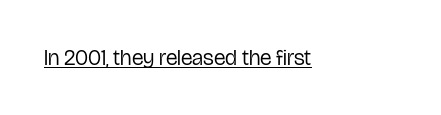
Does a line run under the words? Yes, clearly. Each word holds together tightly as a unit, with standard inter-letter gaps. When letters stand straight like this, we call the style roman or upright. Compared with a typical body face, this is equally light or lighter still.
